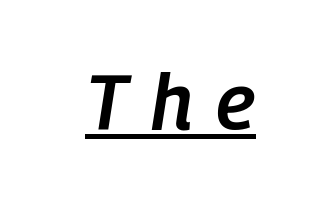
The image shows 77 px semibold, condensed type, italic (leaning right); set unusually wide letter spacing (+0.31 em), underlined; low stroke contrast and a medium x-height.
